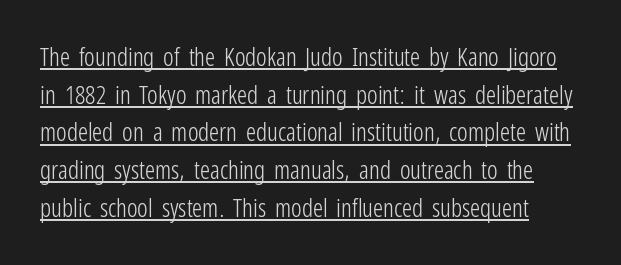
{"italic": "no", "bold": "no", "underline": "yes", "line_spacing": "normal", "line_spacing_ratio": 1.51, "letter_spacing": "normal", "letter_spacing_em": 0.0, "glyph_px": 25}
